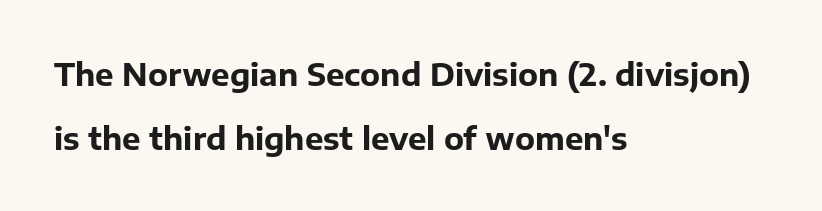
The image shows 31 px bold sans-serif type, upright; set left-aligned, loose line spacing (2.06x), normal letter spacing, not underlined; low stroke contrast and a medium x-height.
